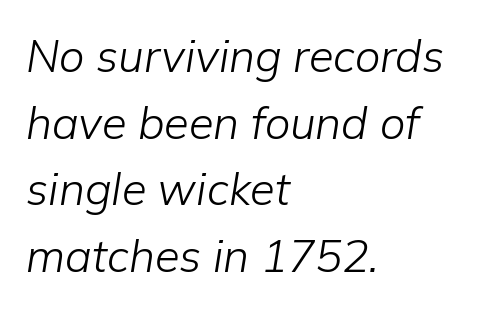
{"italic": "yes", "lean": "right", "slant_degrees": 9, "bold": "no", "weight": "light", "width": "normal", "stroke_contrast": "low", "x_height": "medium", "monospaced": "no", "underline": "no", "align": "left", "line_spacing": "normal", "line_spacing_ratio": 1.48, "letter_spacing": "normal", "letter_spacing_em": 0.0, "glyph_px": 45}
